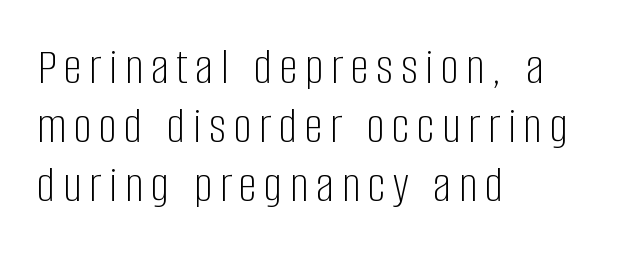
The image shows 51 px light, condensed sans-serif type, upright; set left-aligned, line spacing 1.16x, not underlined; low stroke contrast and a large x-height.
